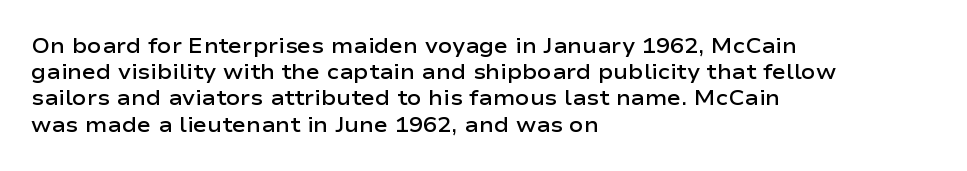
Just letters on the line, the space beneath them empty. Evenly set lines give the paragraph a standard silhouette. Compared with a centered layout, this one pins lines to the left instead. Letter spacing: default.
